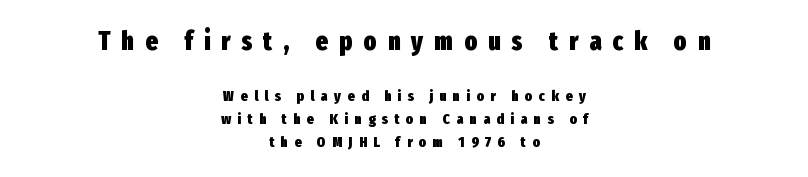
{"italic": "no", "bold": "yes", "underline": "no", "align": "center", "line_spacing": "normal", "line_spacing_ratio": 1.54, "letter_spacing": "wide", "letter_spacing_em": 0.43, "larger_block": "first", "size_ratio": 1.73, "glyph_px": 26}
